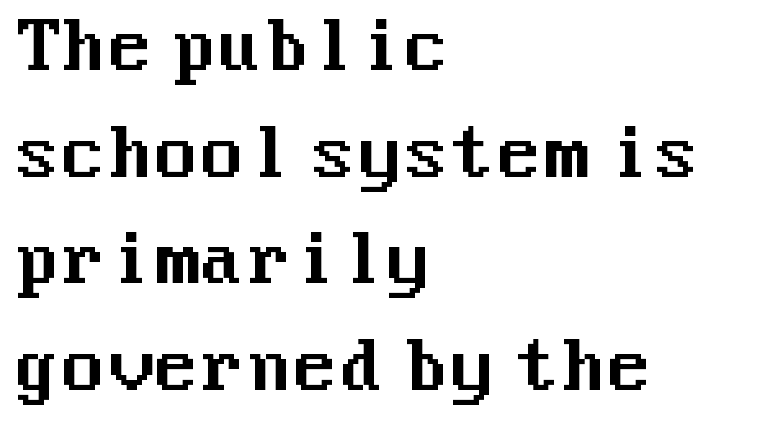
{"serif": "no", "italic": "no", "width": "normal", "stroke_contrast": "medium", "x_height": "medium", "underline": "no", "align": "left", "line_spacing": "normal", "line_spacing_ratio": 1.59, "letter_spacing": "normal", "letter_spacing_em": 0.0, "glyph_px": 67}
